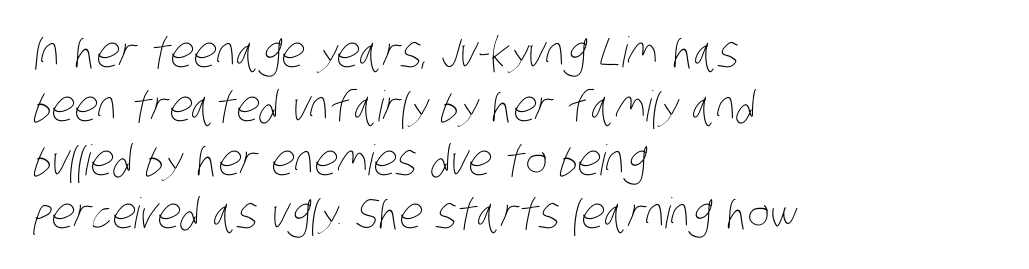
{"bold": "no", "weight": "thin", "width": "condensed", "stroke_contrast": "low", "x_height": "large", "monospaced": "no", "underline": "no", "align": "left", "line_spacing": "normal", "line_spacing_ratio": 1.28, "letter_spacing": "normal", "letter_spacing_em": 0.0, "glyph_px": 42}
